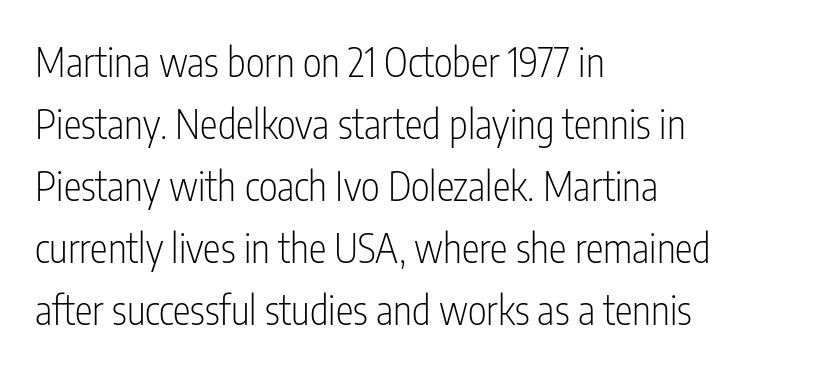
The image shows 40 px light, condensed sans-serif type, upright; set left-aligned, normal line spacing (1.55x), normal letter spacing, not underlined; low stroke contrast and a medium x-height.
